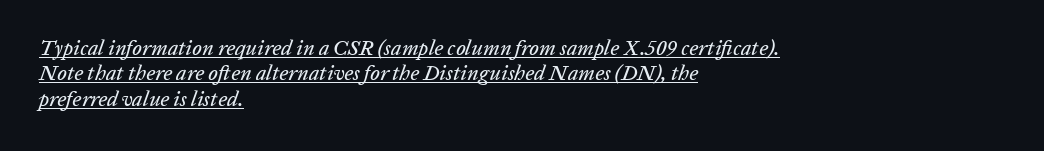
Every character sits at an angle, as italics do. Compared with typical body copy, the letter spacing here is the same. A typographer would call this underscored text. A classic flush-left, rag-right setting is used for this passage.
